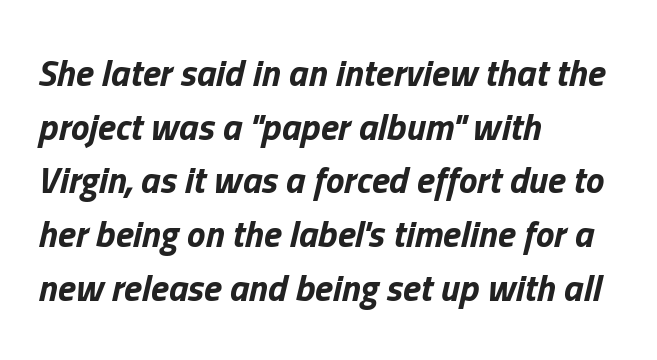
{"italic": "yes", "lean": "right", "slant_degrees": 13, "bold": "yes", "weight": "bold", "width": "normal", "stroke_contrast": "low", "x_height": "medium", "monospaced": "no", "underline": "no", "align": "left", "line_spacing": "normal", "line_spacing_ratio": 1.45, "letter_spacing": "normal", "letter_spacing_em": 0.0, "glyph_px": 37}
